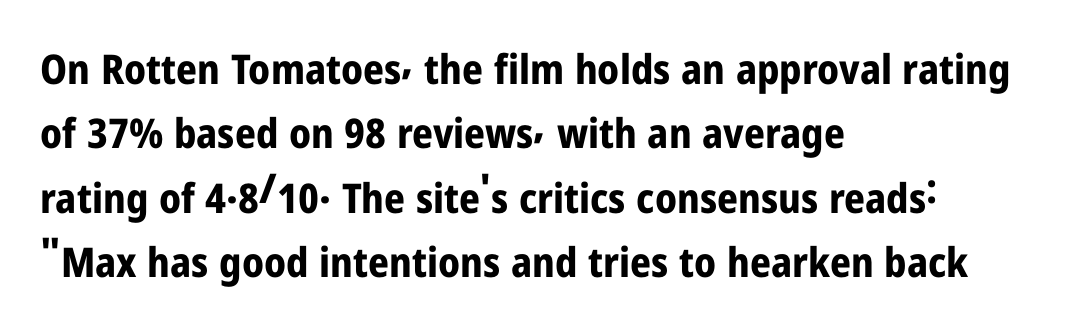
Type without underlining. Horizontal alignment here is leftward, the default for most running prose. Here the glyphs are tracked normally, forming tight word shapes. Interline gaps are of average width in this sample. Check where the strokes stop: nothing finishes them off — pure sans.
